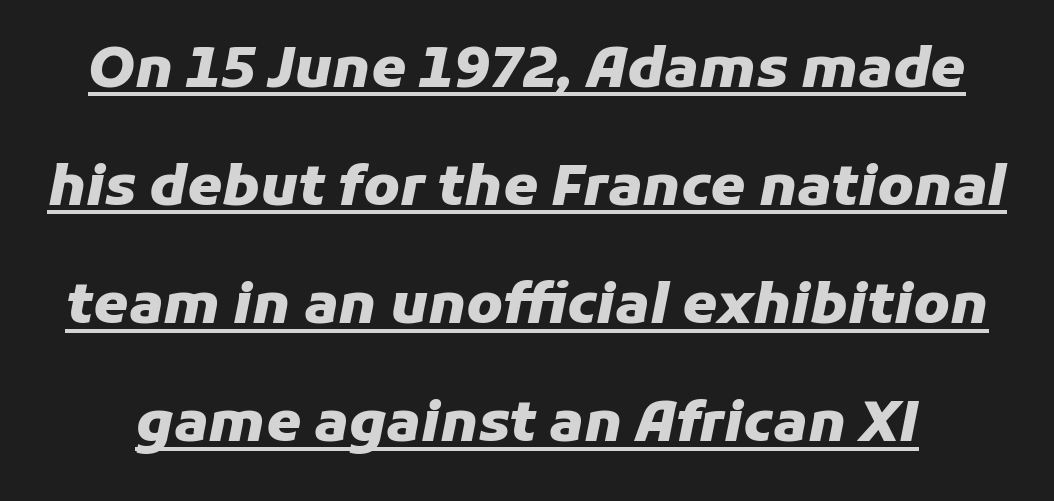
{"italic": "yes", "lean": "right", "slant_degrees": 11, "bold": "yes", "weight": "heavy", "width": "normal", "stroke_contrast": "low", "x_height": "medium", "monospaced": "no", "underline": "yes", "line_spacing": "loose", "line_spacing_ratio": 2.11, "letter_spacing": "normal", "letter_spacing_em": 0.0, "glyph_px": 56}
